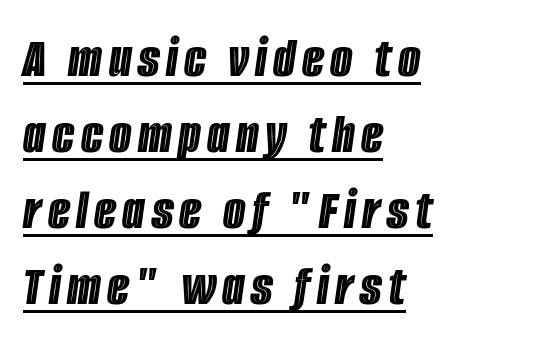
The rendering uses the underline text-decoration. How would I describe the line gaps? Plain and ordinary. The setting favours the left margin, as ordinary paragraphs usually do. An italicized treatment has been applied to the whole sample. Spacing verdict: proportional, widths tailored to each character.
